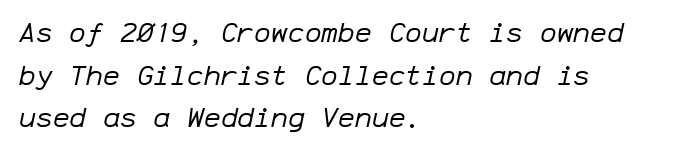
Q: Is the text bold? A: No.
Q: Is the text italic (slanted)? A: Yes, it leans right by about 12 degrees.
Q: Is the text underlined? A: No.
Q: How is the paragraph aligned? A: Left-aligned.
Q: Is the spacing between letters normal or unusually wide? A: Normal.
Q: Is the spacing between lines tight, normal or loose? A: Normal.
Q: Width (condensed, normal, or wide)? A: Normal.
Q: Stroke contrast? A: Low.
Q: x-height? A: Medium.
Q: Monospaced? A: Yes.
